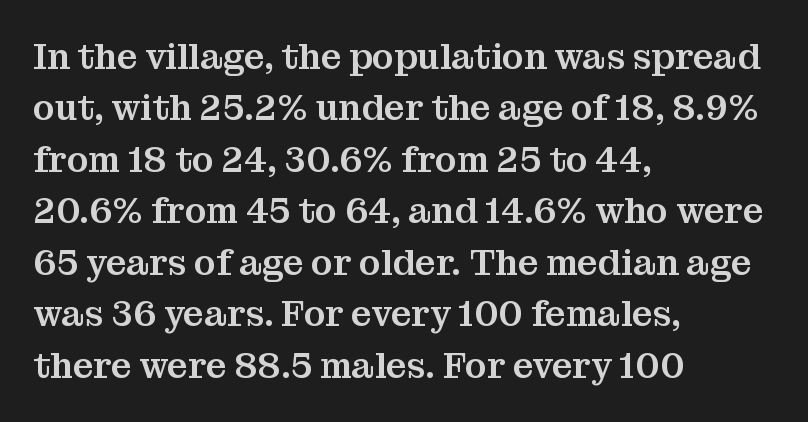
Leading matches the norm, producing a regular column. The zone under the glyphs is completely vacant. Does the type have serifs? Yes, each stem ends in a small foot. The rendering uses natural spacing where letterforms have individual widths. Casual observation: everything's shoved over to the left. No extra tracking has been applied to these lines.
